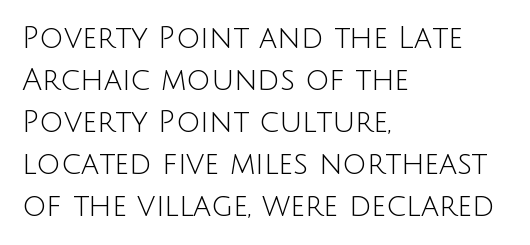
Designer's note — italics off, roman on. No chunkiness to these letters — they're not bold. Each letter's strokes conclude bluntly, with no projecting serifs. Has an underline been added? It has not.
